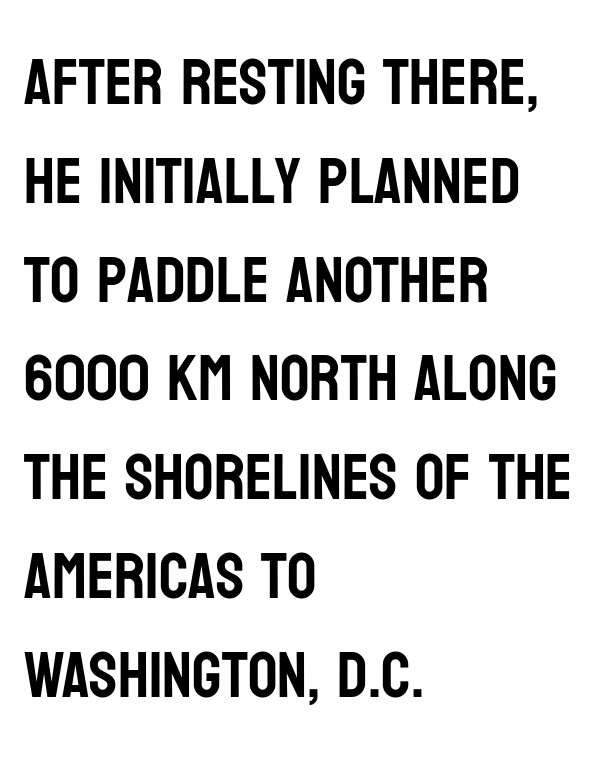
The image shows 65 px condensed sans-serif type, upright; set left-aligned, normal line spacing (1.52x), normal letter spacing, not underlined; low stroke contrast and a large x-height.
